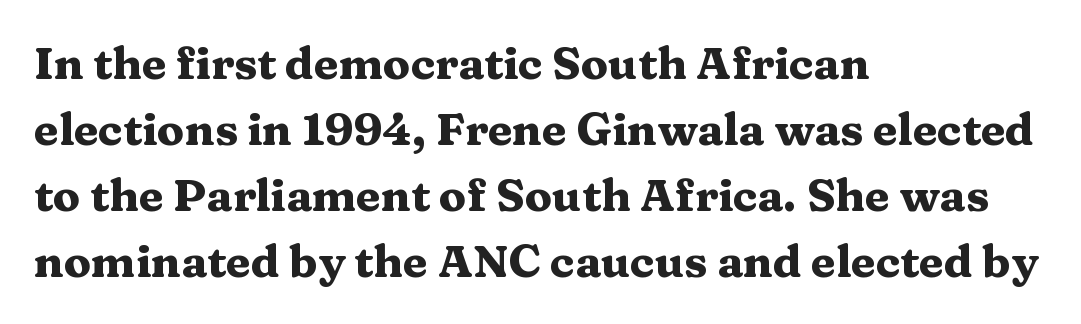
Q: Is the text bold? A: Yes.
Q: Is the text italic (slanted)? A: No, it is upright.
Q: Is the typeface a serif or a sans-serif typeface? A: Serif.
Q: Is the text underlined? A: No.
Q: How is the paragraph aligned? A: Left-aligned.
Q: Is the spacing between letters normal or unusually wide? A: Normal.
Q: Is the spacing between lines tight, normal or loose? A: Normal.
Q: Width (condensed, normal, or wide)? A: Wide.
Q: Stroke contrast? A: Medium.
Q: x-height? A: Medium.
Q: Monospaced? A: No.
